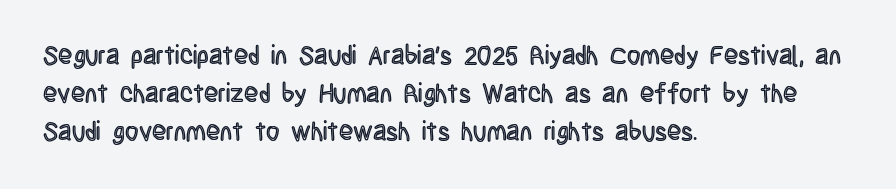
Q: Is the text italic (slanted)? A: No, it is upright.
Q: Is the text underlined? A: No.
Q: How is the paragraph aligned? A: Left-aligned.
Q: Is the spacing between letters normal or unusually wide? A: Normal.
Q: Is the spacing between lines tight, normal or loose? A: Normal.
